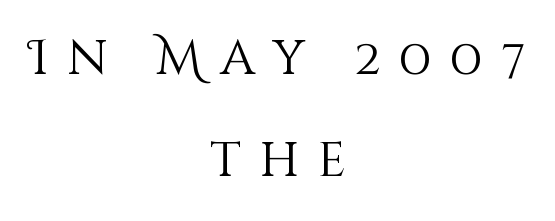
The image shows 49 px light type, upright; set centered, loose line spacing (2.08x), unusually wide letter spacing (+0.37 em), not underlined; medium stroke contrast and a large x-height.
